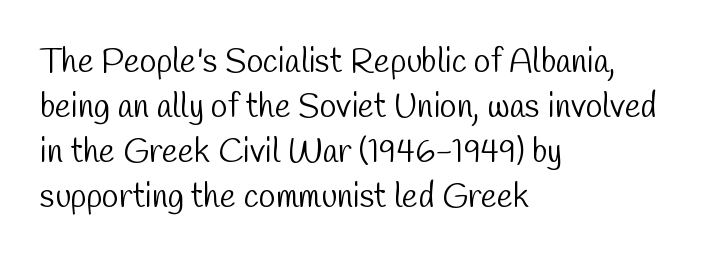
Unlike a traditional serif, this face leaves its strokes unadorned. Each row of text sits above clean, open space. A student would call this left alignment; a typographer would say flush left, rag right. Characters follow at the spacing the type designer built in. Ink coverage per letter is moderate at most.
